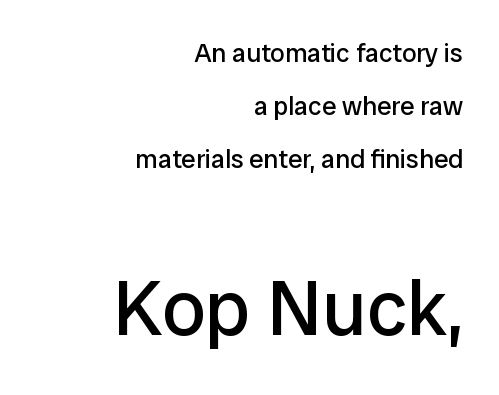
Q: Is the text bold? A: No.
Q: Is the text italic (slanted)? A: No, it is upright.
Q: Is the typeface a serif or a sans-serif typeface? A: Sans-serif.
Q: Is the text underlined? A: No.
Q: How is the paragraph aligned? A: Right-aligned.
Q: Is the spacing between letters normal or unusually wide? A: Normal.
Q: Is the spacing between lines tight, normal or loose? A: Loose.
Q: Which block of text is set in a larger size, the first (top) or the second (bottom)? A: The second (bottom) one.
Q: Width (condensed, normal, or wide)? A: Normal.
Q: Stroke contrast? A: Low.
Q: x-height? A: Medium.
Q: Monospaced? A: No.
